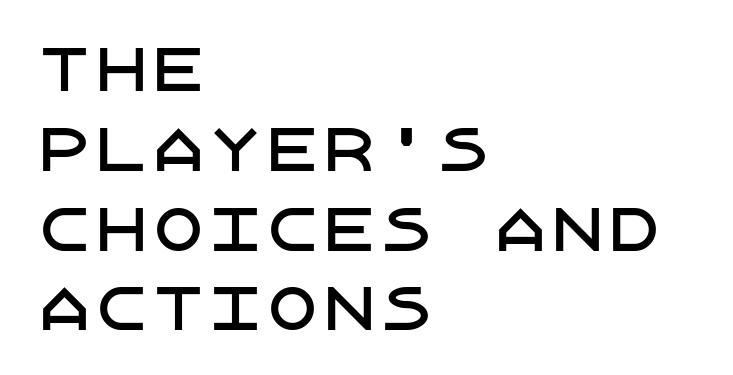
The image shows 57 px sans-serif type, upright; set left-aligned, normal line spacing (1.4x), normal letter spacing, not underlined; low stroke contrast and a large x-height.
